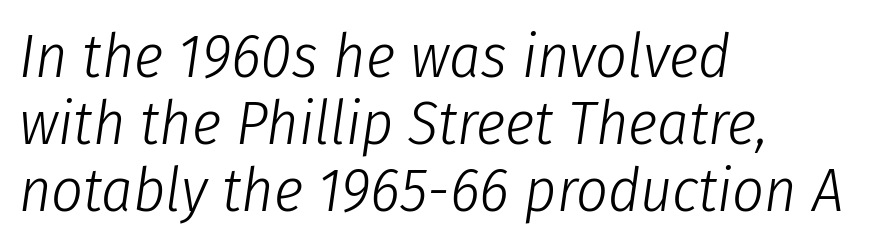
{"italic": "yes", "lean": "right", "slant_degrees": 8, "bold": "no", "weight": "light", "width": "condensed", "stroke_contrast": "low", "x_height": "medium", "monospaced": "no", "underline": "no", "align": "left", "line_spacing": "tight", "line_spacing_ratio": 1.08, "letter_spacing": "normal", "letter_spacing_em": 0.0, "glyph_px": 62}
